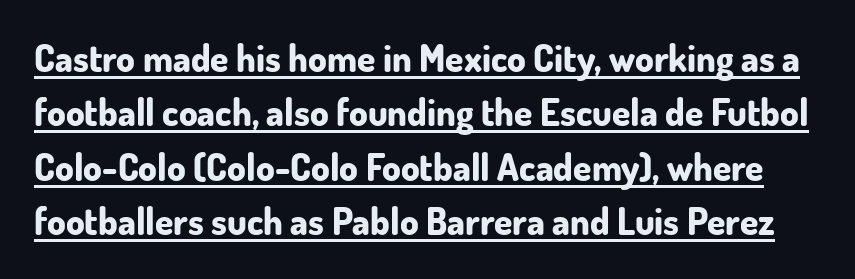
{"serif": "no", "italic": "no", "bold": "yes", "weight": "bold", "width": "normal", "stroke_contrast": "low", "x_height": "small", "monospaced": "no", "underline": "yes", "line_spacing": "normal", "line_spacing_ratio": 1.47, "letter_spacing": "normal", "letter_spacing_em": 0.0, "glyph_px": 37}
